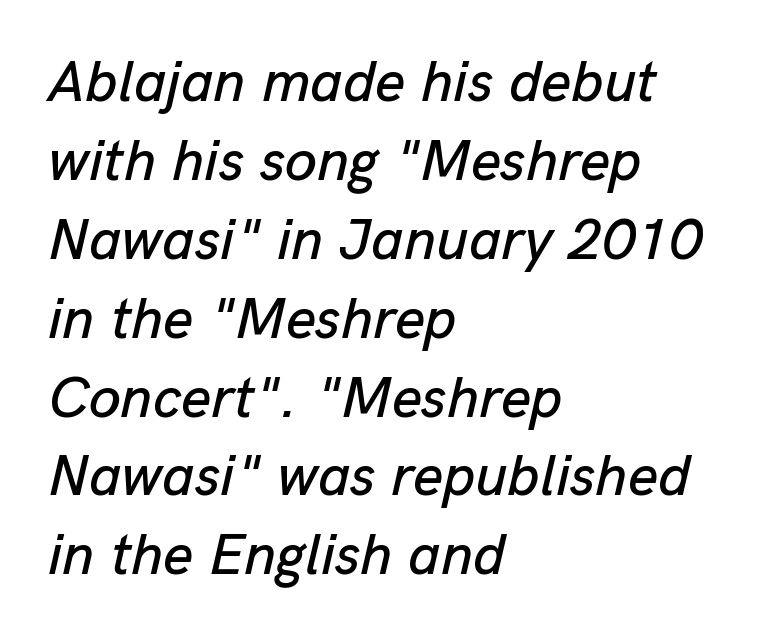
{"italic": "yes", "lean": "right", "slant_degrees": 13, "width": "normal", "stroke_contrast": "low", "x_height": "medium", "monospaced": "no", "underline": "no", "align": "left", "line_spacing": "normal", "line_spacing_ratio": 1.36, "letter_spacing": "normal", "letter_spacing_em": 0.0, "glyph_px": 58}
